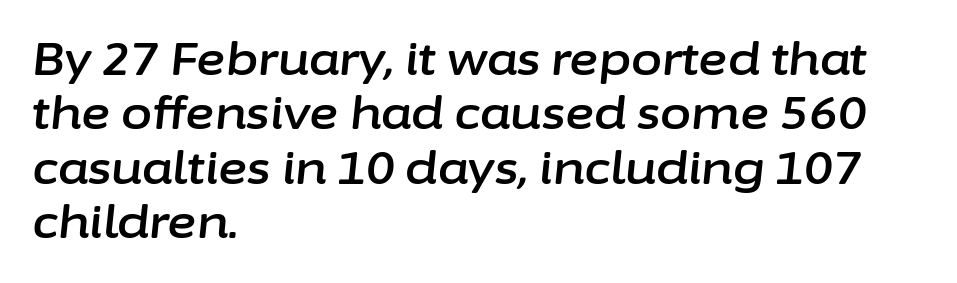
Q: Is the text italic (slanted)? A: Yes, it leans right by about 6 degrees.
Q: Is the text underlined? A: No.
Q: How is the paragraph aligned? A: Left-aligned.
Q: Is the spacing between letters normal or unusually wide? A: Normal.
Q: Width (condensed, normal, or wide)? A: Normal.
Q: Stroke contrast? A: Low.
Q: x-height? A: Medium.
Q: Monospaced? A: No.
